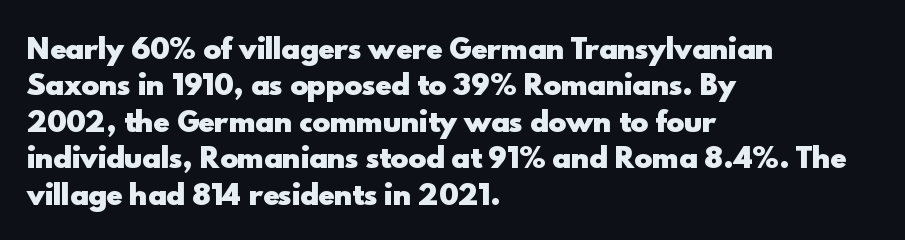
The image shows 27 px bold type, upright; set left-aligned, normal line spacing (1.35x), normal letter spacing, not underlined.
